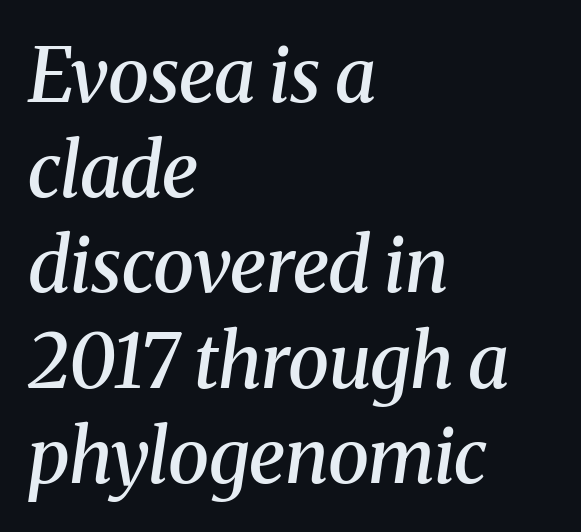
Where is the straight margin? On the left. Examine the stroke ends and you'll spot serifs. Beneath every word, the page is bare. Is the letter spacing exaggerated? No — it looks like the ordinary default. The text carries the slant typical of an italic or oblique font.
